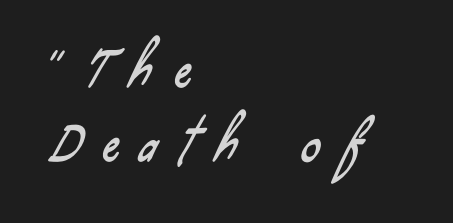
{"serif": "no", "width": "condensed", "stroke_contrast": "low", "x_height": "small", "monospaced": "no", "underline": "no", "align": "left", "line_spacing": "normal", "line_spacing_ratio": 1.58, "letter_spacing": "wide", "letter_spacing_em": 0.47, "glyph_px": 47}
